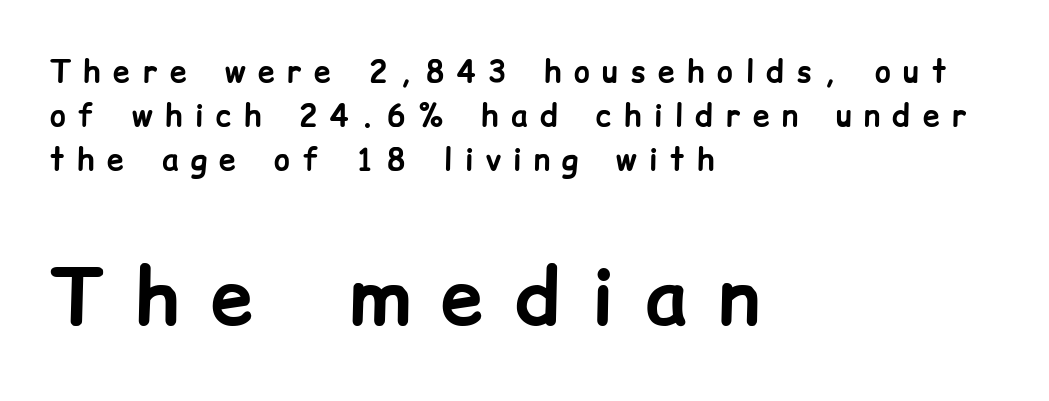
The image shows 76 px bold sans-serif type, upright; set left-aligned, normal line spacing (1.47x), unusually wide letter spacing (+0.42 em), not underlined; the second (bottom) block is 2.53x larger; low stroke contrast and a medium x-height.
